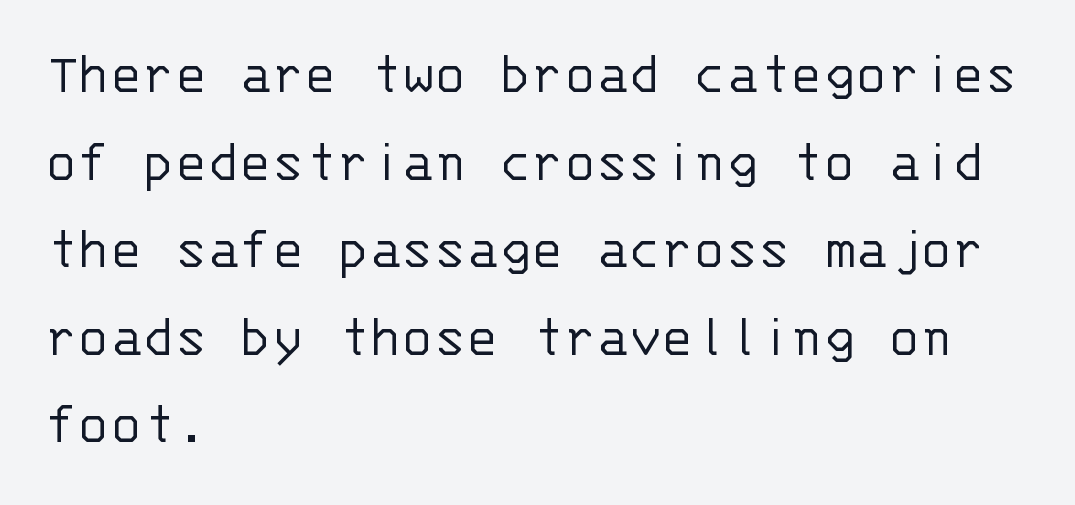
Q: Is the text bold? A: No.
Q: Is the text italic (slanted)? A: No, it is upright.
Q: Is the typeface a serif or a sans-serif typeface? A: Sans-serif.
Q: Is the text underlined? A: No.
Q: How is the paragraph aligned? A: Left-aligned.
Q: Is the spacing between letters normal or unusually wide? A: Normal.
Q: Is the spacing between lines tight, normal or loose? A: Normal.
Q: Width (condensed, normal, or wide)? A: Normal.
Q: Stroke contrast? A: Low.
Q: x-height? A: Large.
Q: Monospaced? A: Yes.
